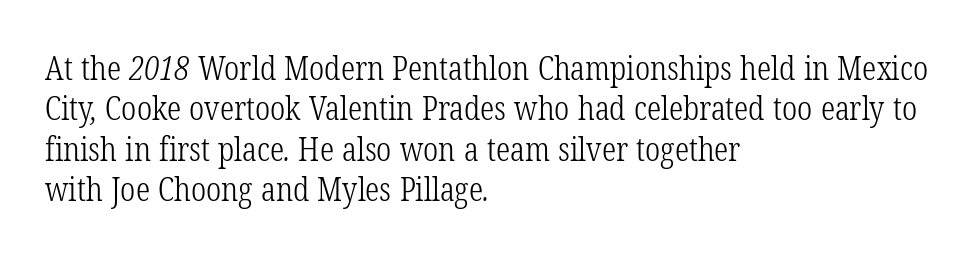
Q: Is the text bold? A: No.
Q: Is the typeface a serif or a sans-serif typeface? A: Serif.
Q: Is the text underlined? A: No.
Q: How is the paragraph aligned? A: Left-aligned.
Q: Is the spacing between letters normal or unusually wide? A: Normal.
Q: Is the spacing between lines tight, normal or loose? A: Normal.
Q: Width (condensed, normal, or wide)? A: Condensed.
Q: Stroke contrast? A: Low.
Q: x-height? A: Medium.
Q: Monospaced? A: No.
